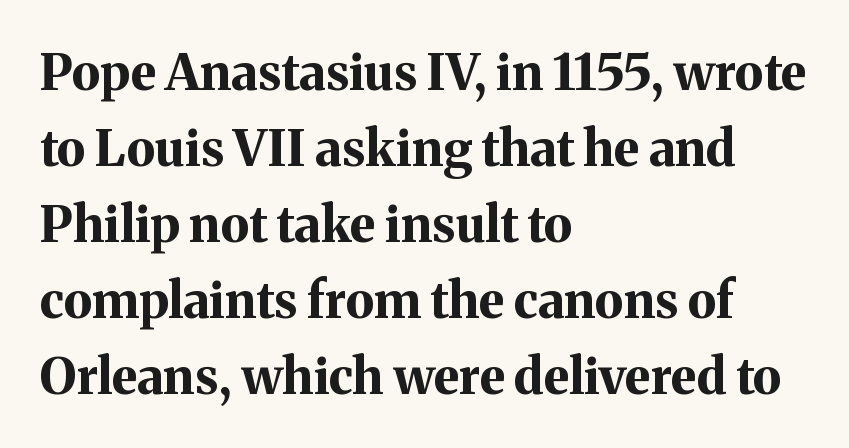
The image shows 50 px bold serif type, upright; set left-aligned, normal line spacing (1.52x), normal letter spacing, not underlined; medium stroke contrast and a medium x-height.
